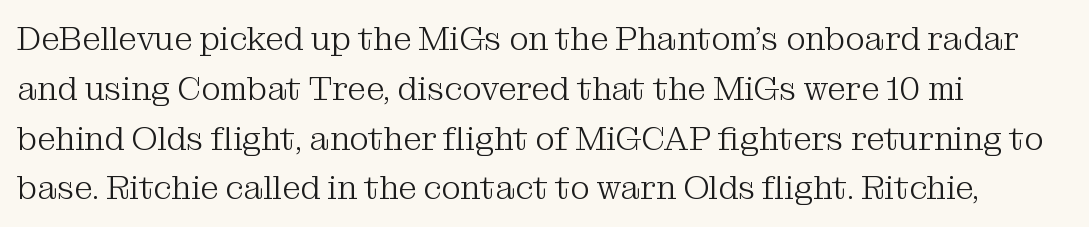
The image shows 33 px light serif type, upright; set left-aligned, normal line spacing (1.51x), normal letter spacing, not underlined; medium stroke contrast and a medium x-height.
